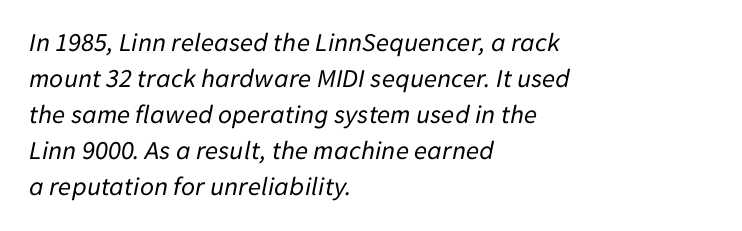
Q: Is the text bold? A: No.
Q: Is the text italic (slanted)? A: Yes, it leans right by about 11 degrees.
Q: Is the text underlined? A: No.
Q: How is the paragraph aligned? A: Left-aligned.
Q: Is the spacing between letters normal or unusually wide? A: Normal.
Q: Is the spacing between lines tight, normal or loose? A: Normal.
